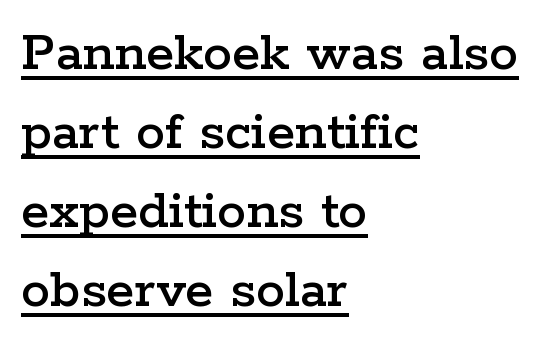
The image shows 58 px wide serif type, upright; set left-aligned, normal line spacing (1.36x), normal letter spacing, underlined; low stroke contrast and a medium x-height.
